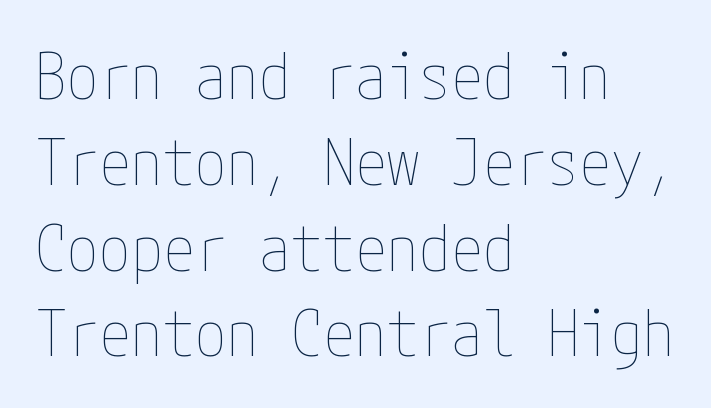
{"italic": "no", "bold": "no", "weight": "thin", "width": "condensed", "stroke_contrast": "low", "x_height": "medium", "underline": "no", "align": "left", "line_spacing": "normal", "line_spacing_ratio": 1.34, "letter_spacing": "normal", "letter_spacing_em": 0.0, "glyph_px": 64}
